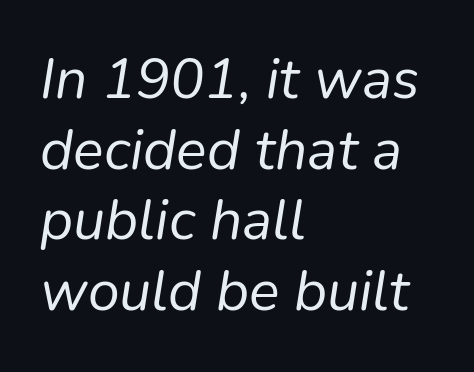
Casual observation: everything's shoved over to the left. Observe the ordinary spacing: letters are neighbours, not strangers. You could not count columns in this text — the font is proportionally spaced. The face used here has a pronounced slope to its letters. The characters are drawn with everyday or finer stroke widths. The string is rendered with underlining switched off.
